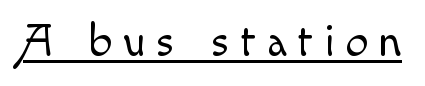
Here the designer chose a conventional face with non-uniform glyph widths. A continuous stroke trails under the words, as in a hyperlink. This is not heavy type; no bold has been used. Style check: upright. Short note: letters widely spaced.
